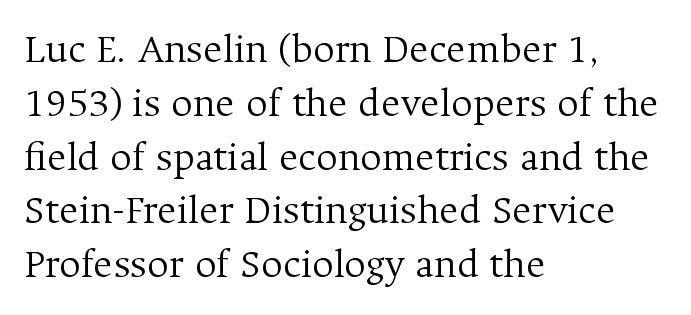
The image shows 42 px light serif type, upright; set left-aligned, normal line spacing (1.28x), normal letter spacing, not underlined; medium stroke contrast and a medium x-height.
